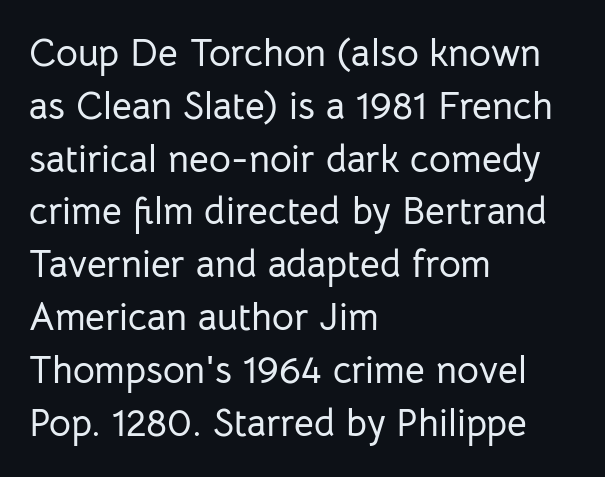
The image shows 38 px sans-serif type, upright; set left-aligned, normal line spacing (1.39x), normal letter spacing, not underlined; low stroke contrast and a medium x-height.
